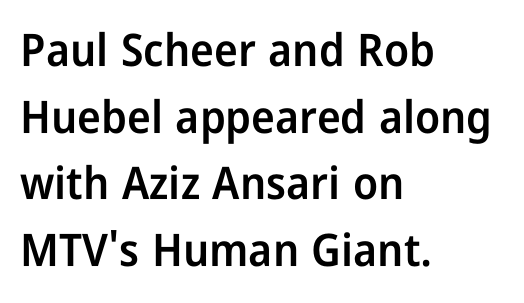
Q: Is the text bold? A: Semi-bold.
Q: Is the text italic (slanted)? A: No, it is upright.
Q: Is the typeface a serif or a sans-serif typeface? A: Sans-serif.
Q: Is the text underlined? A: No.
Q: How is the paragraph aligned? A: Left-aligned.
Q: Is the spacing between letters normal or unusually wide? A: Normal.
Q: Is the spacing between lines tight, normal or loose? A: Normal.
Q: Width (condensed, normal, or wide)? A: Condensed.
Q: Stroke contrast? A: Low.
Q: x-height? A: Medium.
Q: Monospaced? A: No.
